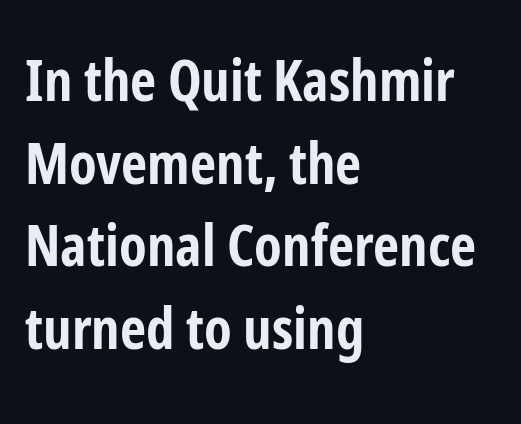
{"serif": "no", "italic": "no", "bold": "yes", "weight": "bold", "width": "condensed", "stroke_contrast": "low", "x_height": "medium", "monospaced": "no", "underline": "no", "align": "left", "line_spacing": "normal", "line_spacing_ratio": 1.45, "letter_spacing": "normal", "letter_spacing_em": 0.0, "glyph_px": 57}
